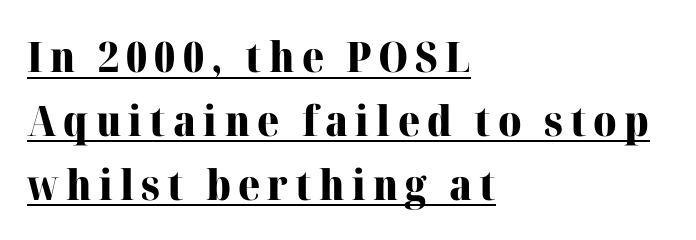
The image shows 42 px heavy serif type, upright; set left-aligned, normal line spacing (1.52x), underlined; high stroke contrast and a medium x-height.
